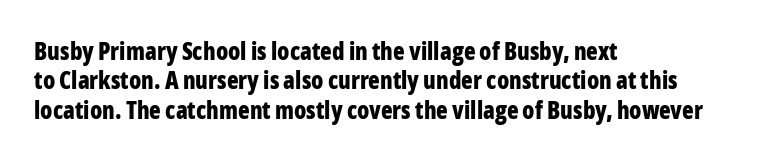
{"italic": "no", "bold": "yes", "underline": "no", "align": "left", "line_spacing_ratio": 1.22, "letter_spacing": "normal", "letter_spacing_em": 0.0, "glyph_px": 24}
